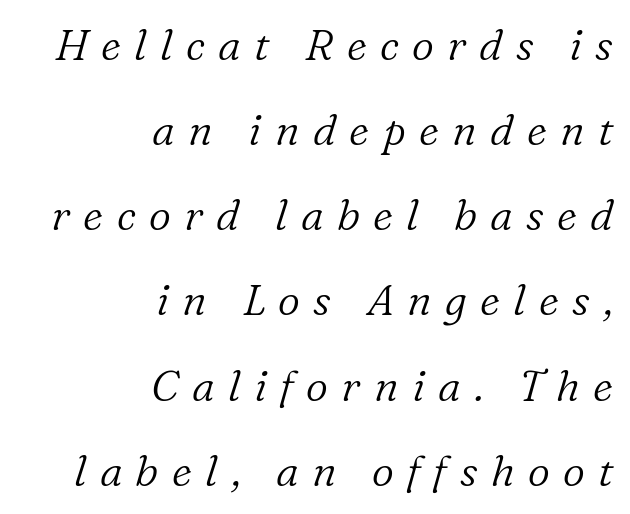
Nobody drew a line under any word here. The glyphs look as if they've been sheared to an angle. Ink coverage per letter is moderate at most. Serifs: yes, visible at the terminals of the letterforms. The lines in this sample share a right terminus and differ only in where they begin.
